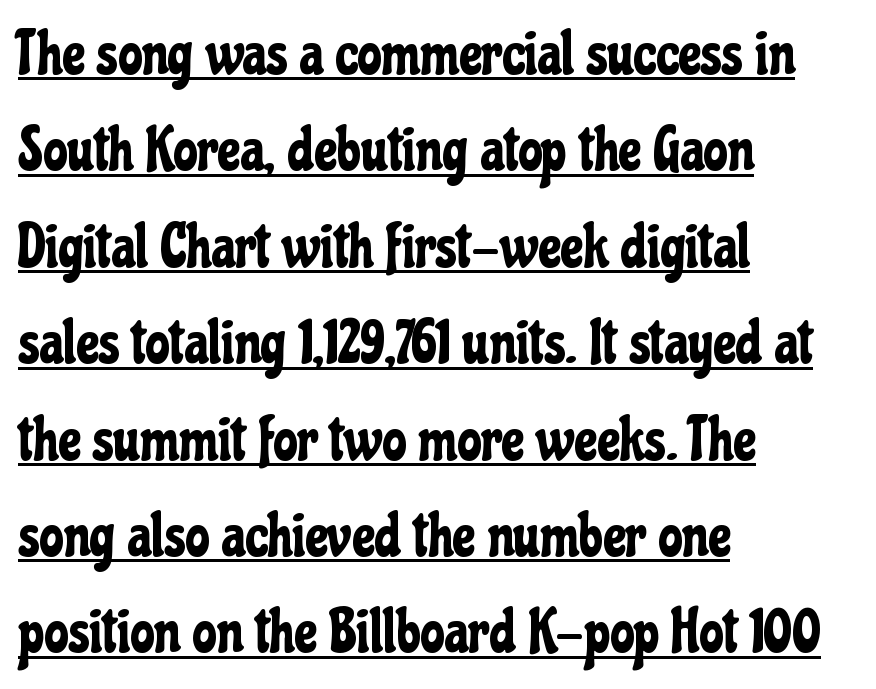
The image shows 61 px condensed sans-serif type, upright; set left-aligned, normal line spacing (1.58x), normal letter spacing, underlined; low stroke contrast and a medium x-height.
